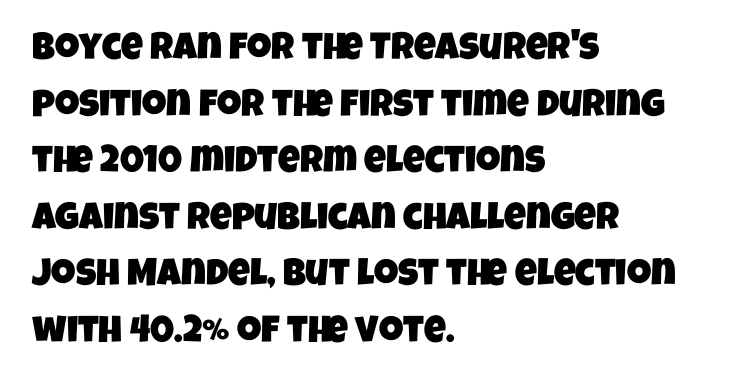
The image shows 38 px condensed sans-serif type; set left-aligned, normal line spacing (1.49x), normal letter spacing, not underlined; low stroke contrast and a large x-height.
